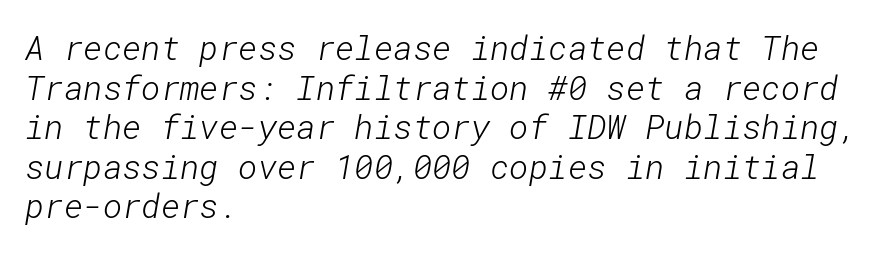
This sample uses a sans-serif face. Descenders hang freely into open space. Stroke mass is kept to a normal reading level or below. The typesetter chose a ragged-right arrangement here. Is the letter spacing exaggerated? No — it looks like the ordinary default.
